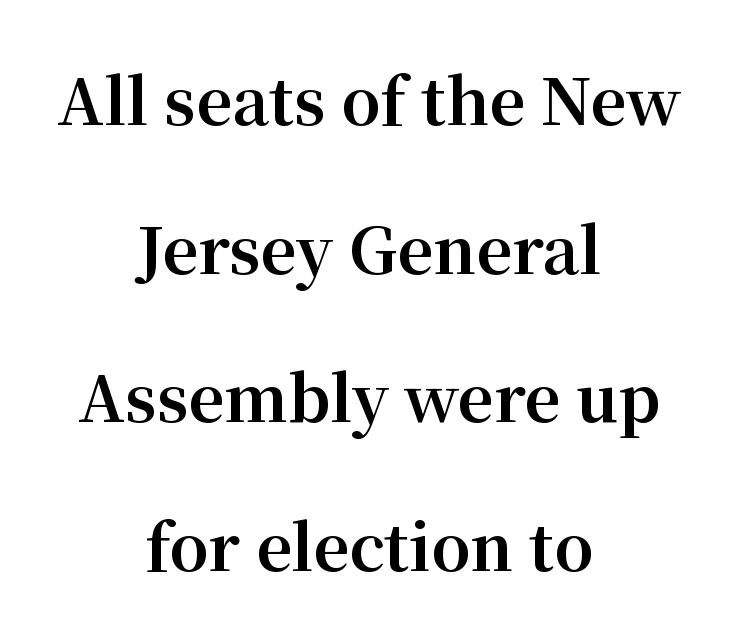
{"serif": "yes", "italic": "no", "bold": "yes", "weight": "bold", "width": "normal", "stroke_contrast": "medium", "x_height": "medium", "monospaced": "no", "underline": "no", "align": "center", "line_spacing": "loose", "line_spacing_ratio": 2.36, "letter_spacing": "normal", "letter_spacing_em": 0.0, "glyph_px": 63}
